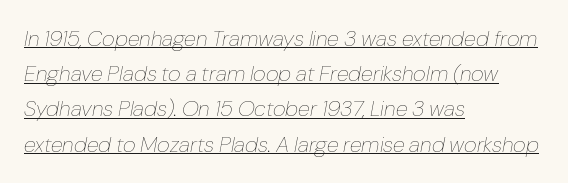
{"italic": "yes", "lean": "right", "slant_degrees": 10, "bold": "no", "underline": "yes", "align": "left", "line_spacing": "normal", "line_spacing_ratio": 1.6, "letter_spacing": "normal", "letter_spacing_em": 0.0, "glyph_px": 22}
